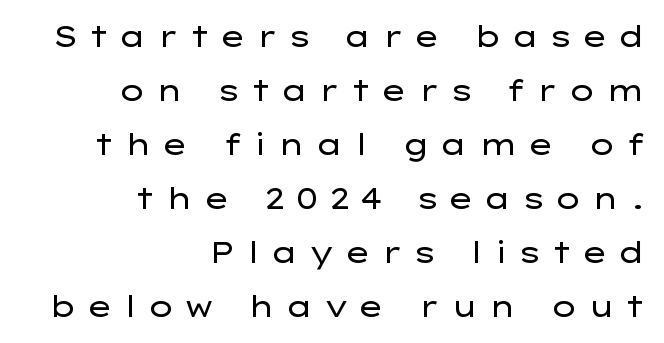
The image shows 29 px regular-weight, wide sans-serif type, upright; set right-aligned, line spacing 1.86x, unusually wide letter spacing (+0.32 em), not underlined; low stroke contrast and a medium x-height.
